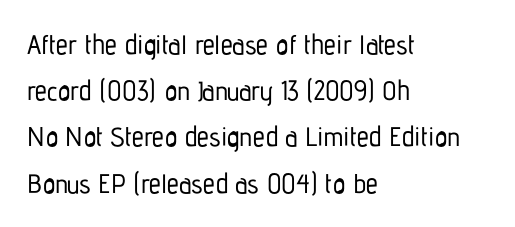
Q: Is the text italic (slanted)? A: No, it is upright.
Q: Is the text underlined? A: No.
Q: How is the paragraph aligned? A: Left-aligned.
Q: Is the spacing between letters normal or unusually wide? A: Normal.
